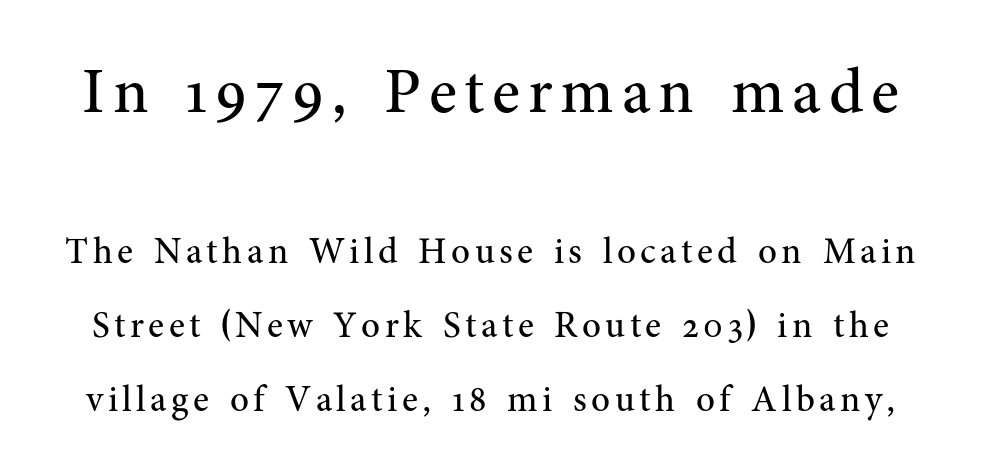
The image shows 65 px regular-weight serif type, upright; set loose line spacing (2.0x), not underlined; the first (top) block is 1.76x larger; medium stroke contrast and a medium x-height.
